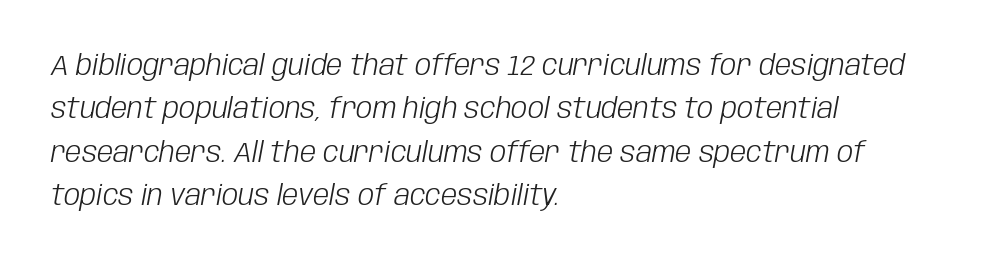
The specimen omits any rule beneath the text block's lines. Here the designer chose a conventional face with non-uniform glyph widths. Would a proofreader flag this as italicized? Yes. No heavy texture on the line: the type isn't bold.
